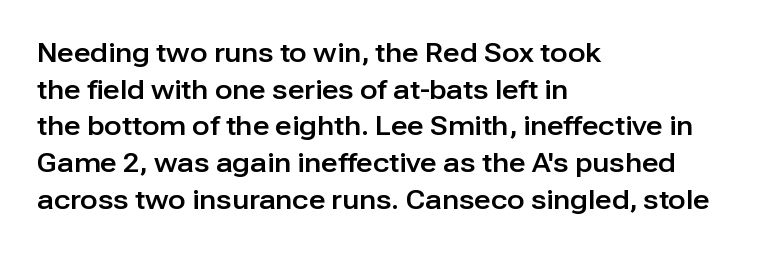
Here the glyphs are tracked normally, forming tight word shapes. Upright lettering throughout. Underline: absent. The lines are quadded left.
